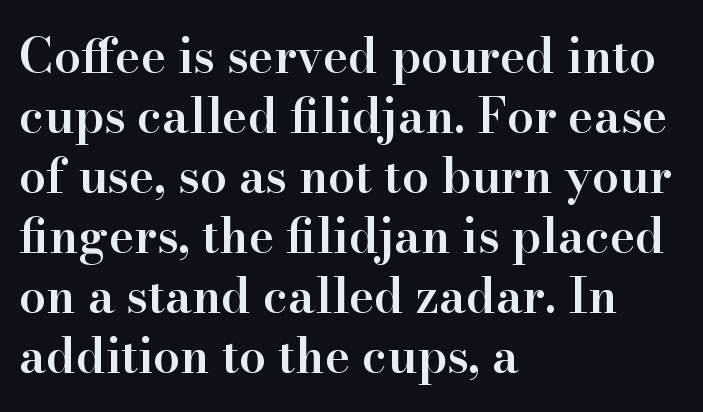
Q: Is the text bold? A: Semi-bold.
Q: Is the text italic (slanted)? A: No, it is upright.
Q: Is the typeface a serif or a sans-serif typeface? A: Serif.
Q: Is the text underlined? A: No.
Q: How is the paragraph aligned? A: Left-aligned.
Q: Is the spacing between letters normal or unusually wide? A: Normal.
Q: Is the spacing between lines tight, normal or loose? A: Normal.
Q: Width (condensed, normal, or wide)? A: Normal.
Q: Stroke contrast? A: High.
Q: x-height? A: Small.
Q: Monospaced? A: No.
